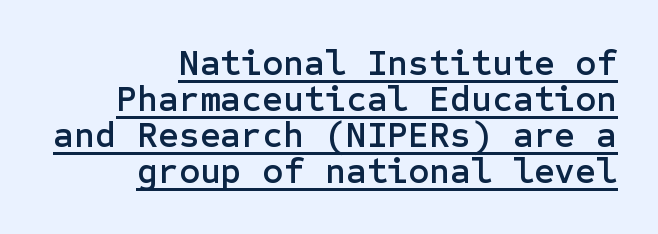
{"serif": "no", "italic": "no", "width": "normal", "stroke_contrast": "low", "x_height": "medium", "underline": "yes", "align": "right", "line_spacing": "tight", "line_spacing_ratio": 1.0, "letter_spacing": "normal", "letter_spacing_em": 0.0, "glyph_px": 36}
